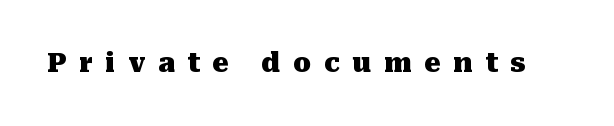
Q: Is the text bold? A: Yes.
Q: Is the text italic (slanted)? A: No, it is upright.
Q: Is the text underlined? A: No.
Q: Is the spacing between letters normal or unusually wide? A: Unusually wide.
